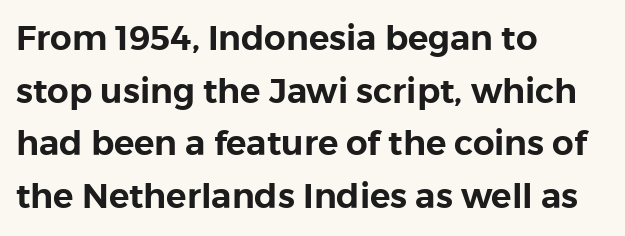
The image shows 34 px sans-serif type, upright; set left-aligned, normal line spacing (1.55x), normal letter spacing, not underlined; low stroke contrast and a medium x-height.
